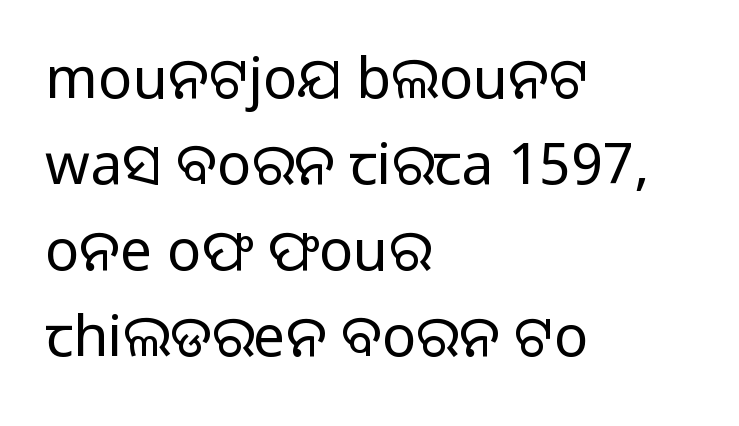
The ragged edge is on the right, which tells us the setting is flush left. In terms of posture, this sample is upright. No word sits above an underline. Serif or sans? Sans — the stroke terminals are bare. Reading down the column, the eye jumps a familiar distance to each next line.
